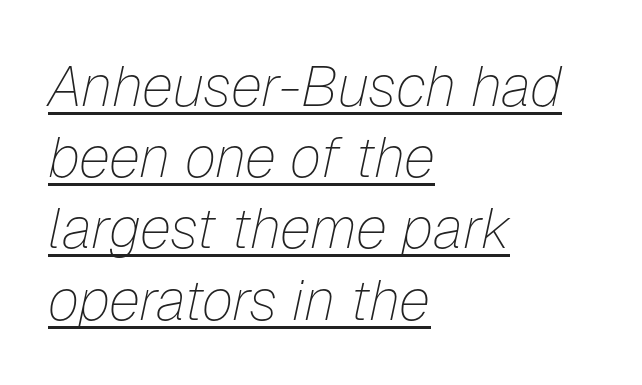
The rows are spaced the way most documents space them. Weight: regular or lighter. Does the copy run flush right? No — it runs flush left. The specimen includes a rule beneath the text block's lines. The letters advance in unequal steps, a hallmark of proportional type. Standard letterfit; no display-style spreading of the glyphs.
